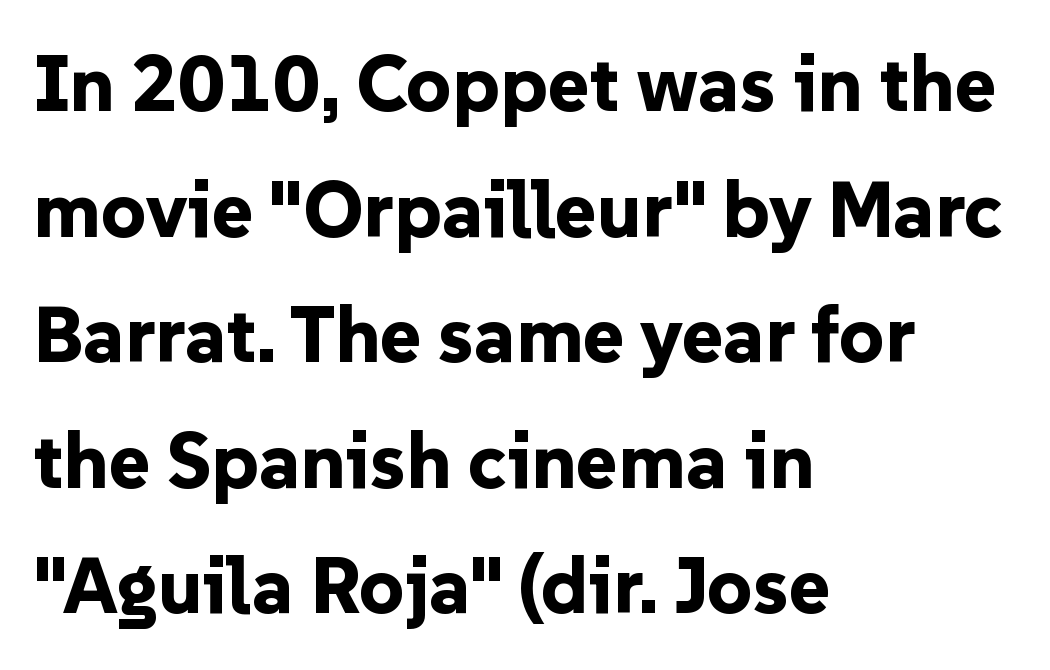
A bare baseline throughout the passage. Nothing sits at the stroke ends, so this counts as sans-serif. The face used here is proportionally spaced, like ordinary book or web type. How are the letters spaced? Ordinarily, with no added tracking.
